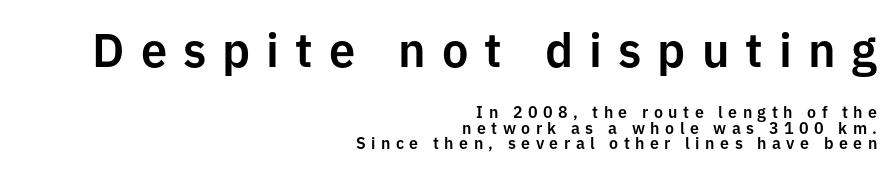
Plain, unruled lines of type. Is this a sans? Yes — the strokes have no serifs. A typesetter would call this proportional, since set widths differ per character. Each line ends at the same right margin while the left side varies.
